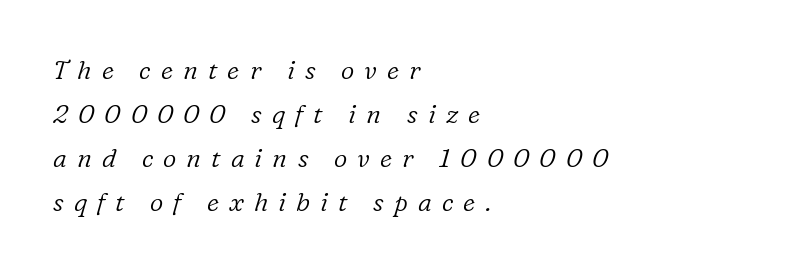
The rendering inserts visible extra space after every character. Compared with a typical body face, this is equally light or lighter still. Plain, unruled lines of type. The passage is arranged the way most books set body copy — flush left. The vertical gap from one line to the next is medium. Does the lettering tilt? It does — this is italic.
